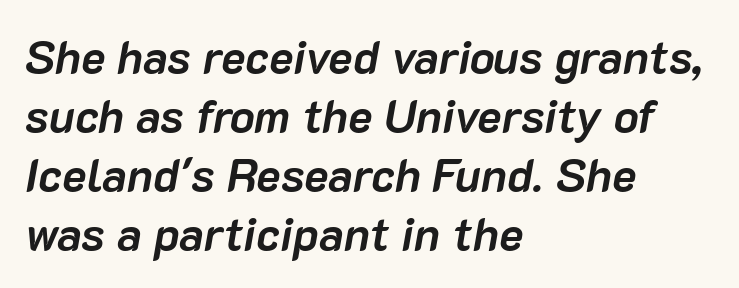
Q: Is the text bold? A: Yes.
Q: Is the text italic (slanted)? A: Yes, it leans right by about 10 degrees.
Q: Is the text underlined? A: No.
Q: How is the paragraph aligned? A: Left-aligned.
Q: Is the spacing between letters normal or unusually wide? A: Normal.
Q: Is the spacing between lines tight, normal or loose? A: Normal.
Q: Width (condensed, normal, or wide)? A: Normal.
Q: Stroke contrast? A: Low.
Q: x-height? A: Medium.
Q: Monospaced? A: No.
